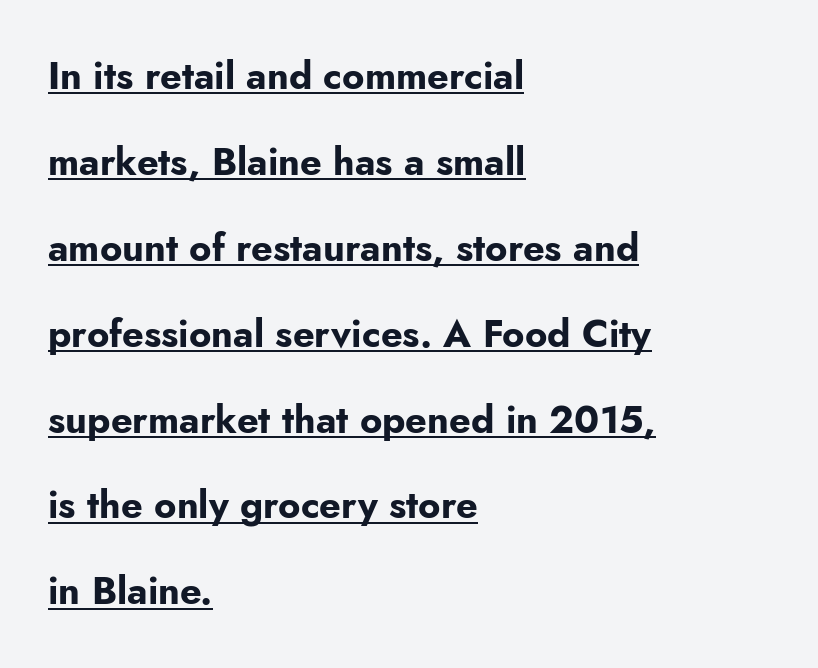
{"serif": "no", "italic": "no", "bold": "yes", "weight": "bold", "width": "normal", "stroke_contrast": "low", "x_height": "small", "monospaced": "no", "underline": "yes", "align": "left", "line_spacing": "loose", "line_spacing_ratio": 2.26, "letter_spacing": "normal", "letter_spacing_em": 0.0, "glyph_px": 38}
